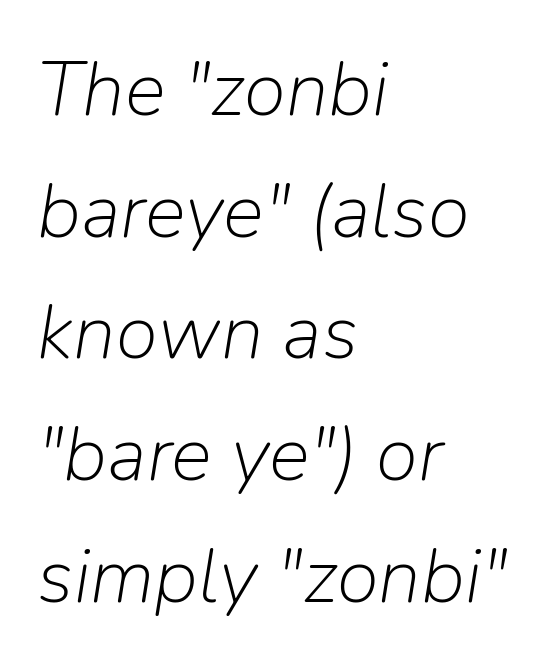
Spacing verdict: proportional, widths tailored to each character. Is the stroke heavy? The answer is a plain regular-or-lighter. Default kerning and tracking; the words read as compact shapes. The space between consecutive lines is moderate. Quick note: underline off.
